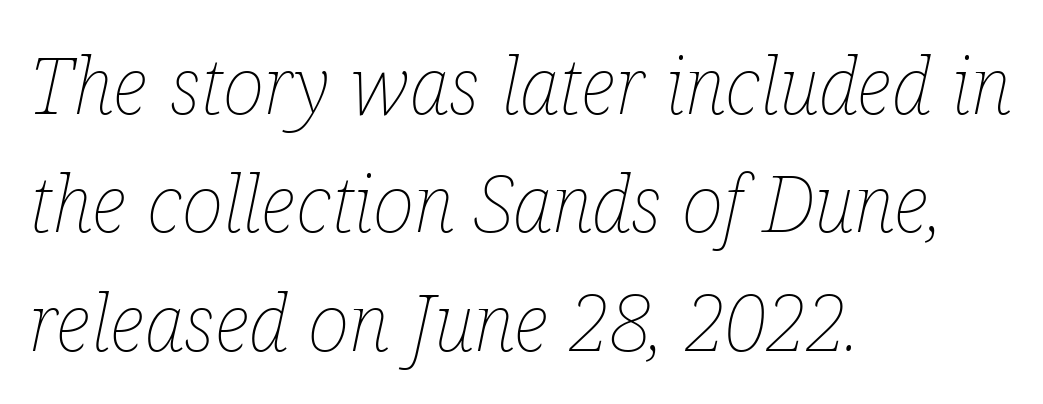
The image shows 79 px thin, condensed type, italic (leaning right); set left-aligned, normal line spacing (1.5x), normal letter spacing, not underlined; low stroke contrast and a medium x-height.
